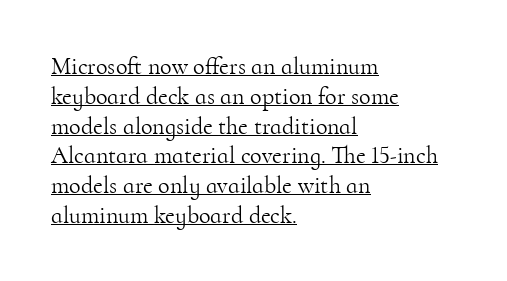
Each line starts at the same left margin while the right side varies. The characters are drawn with everyday or finer stroke widths. Posture: vertical. These lines keep a tight, regular rhythm from letter to letter. Underlined type.
